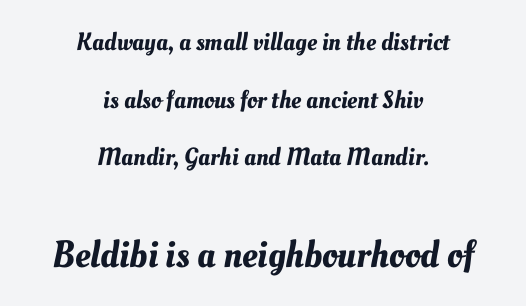
Q: Is the text underlined? A: No.
Q: How is the paragraph aligned? A: Centered.
Q: Is the spacing between letters normal or unusually wide? A: Normal.
Q: Is the spacing between lines tight, normal or loose? A: Loose.
Q: Which block of text is set in a larger size, the first (top) or the second (bottom)? A: The second (bottom) one.
Q: Width (condensed, normal, or wide)? A: Normal.
Q: Stroke contrast? A: Medium.
Q: x-height? A: Small.
Q: Monospaced? A: No.
